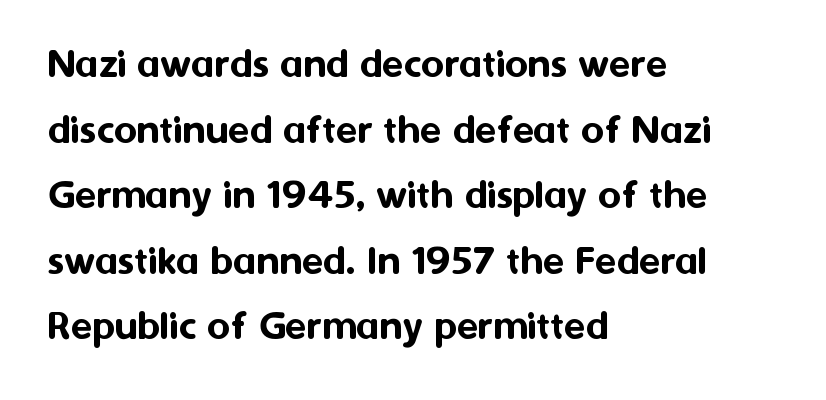
The image shows 44 px sans-serif type, upright; set left-aligned, normal line spacing (1.49x), normal letter spacing, not underlined; medium stroke contrast and a medium x-height.
